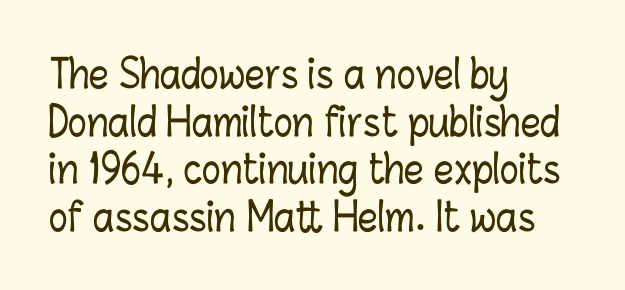
{"italic": "no", "width": "condensed", "stroke_contrast": "low", "x_height": "medium", "monospaced": "no", "underline": "no", "align": "left", "line_spacing_ratio": 1.22, "letter_spacing": "normal", "letter_spacing_em": 0.0, "glyph_px": 39}
